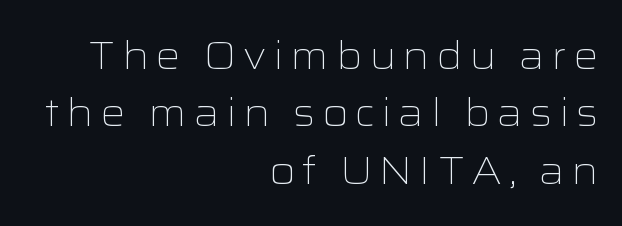
The image shows 39 px light, wide sans-serif type, upright; set right-aligned, normal line spacing (1.47x), not underlined; low stroke contrast and a medium x-height.
